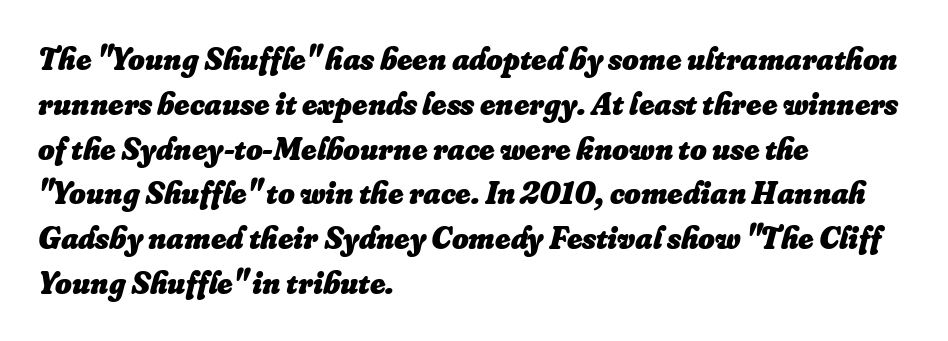
{"italic": "yes", "lean": "right", "slant_degrees": 16, "bold": "yes", "weight": "heavy", "width": "normal", "stroke_contrast": "low", "x_height": "small", "monospaced": "no", "underline": "no", "align": "left", "line_spacing": "normal", "line_spacing_ratio": 1.4, "letter_spacing": "normal", "letter_spacing_em": 0.0, "glyph_px": 32}
